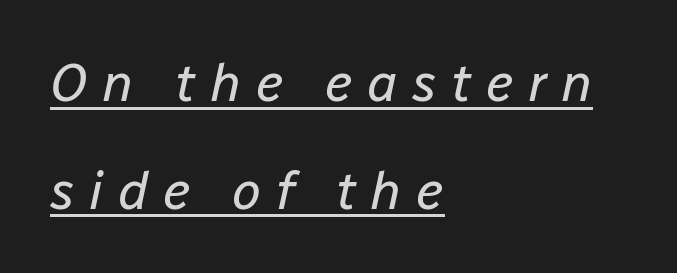
Looks like regular typesetting: each glyph gets only the width it needs. Honestly, the letter spacing is so wide it's the main thing you notice. Does a line run under the words? Yes, clearly. Stroke mass is kept to a normal reading level or below. Students, observe: this is what heavily led, spacious text looks like.
